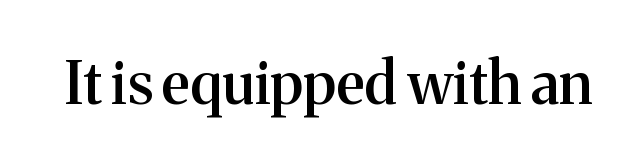
Q: Is the text bold? A: Semi-bold.
Q: Is the text italic (slanted)? A: No, it is upright.
Q: Is the typeface a serif or a sans-serif typeface? A: Serif.
Q: Is the text underlined? A: No.
Q: Is the spacing between letters normal or unusually wide? A: Normal.
Q: Width (condensed, normal, or wide)? A: Normal.
Q: Stroke contrast? A: Medium.
Q: x-height? A: Medium.
Q: Monospaced? A: No.
